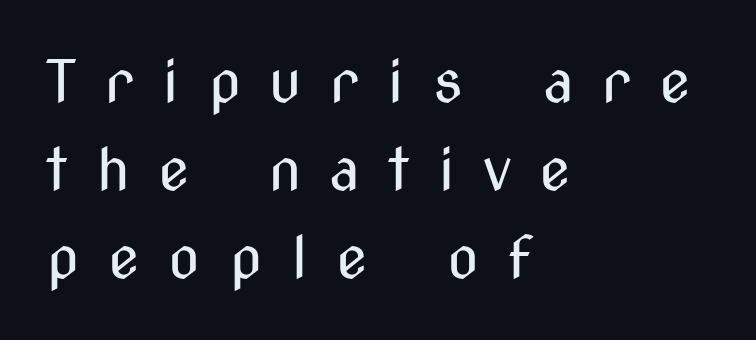
The image shows 58 px regular-weight, condensed sans-serif type, upright; set left-aligned, normal line spacing (1.52x), unusually wide letter spacing (+0.49 em), not underlined; medium stroke contrast and a medium x-height.
